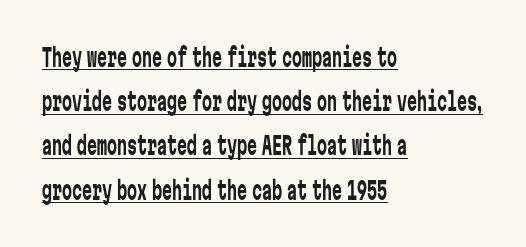
The image shows 25 px text type, upright; set left-aligned, line spacing 1.77x, normal letter spacing, underlined.
